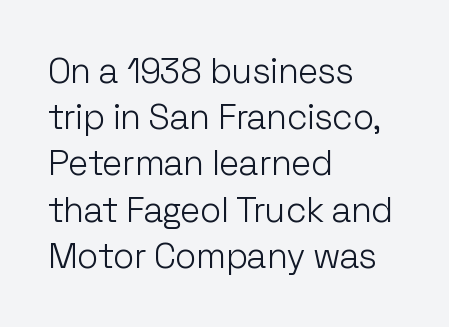
{"serif": "no", "italic": "no", "bold": "no", "weight": "light", "width": "normal", "stroke_contrast": "low", "x_height": "medium", "monospaced": "no", "underline": "no", "align": "left", "line_spacing": "normal", "line_spacing_ratio": 1.32, "letter_spacing": "normal", "letter_spacing_em": 0.0, "glyph_px": 35}
